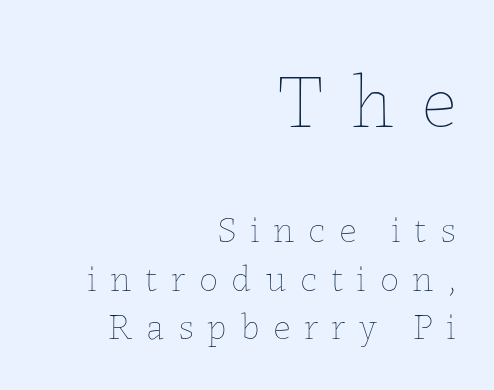
Q: Is the text bold? A: No.
Q: Is the text italic (slanted)? A: No, it is upright.
Q: Is the text underlined? A: No.
Q: How is the paragraph aligned? A: Right-aligned.
Q: Is the spacing between letters normal or unusually wide? A: Unusually wide.
Q: Is the spacing between lines tight, normal or loose? A: Normal.
Q: Which block of text is set in a larger size, the first (top) or the second (bottom)? A: The first (top) one.
Q: Width (condensed, normal, or wide)? A: Normal.
Q: Stroke contrast? A: Low.
Q: x-height? A: Medium.
Q: Monospaced? A: No.
